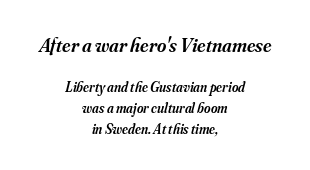
Q: Is the text bold? A: Semi-bold.
Q: Is the text italic (slanted)? A: Yes, it leans right by about 16 degrees.
Q: Is the text underlined? A: No.
Q: How is the paragraph aligned? A: Centered.
Q: Is the spacing between letters normal or unusually wide? A: Normal.
Q: Is the spacing between lines tight, normal or loose? A: Normal.
Q: Which block of text is set in a larger size, the first (top) or the second (bottom)? A: The first (top) one.
